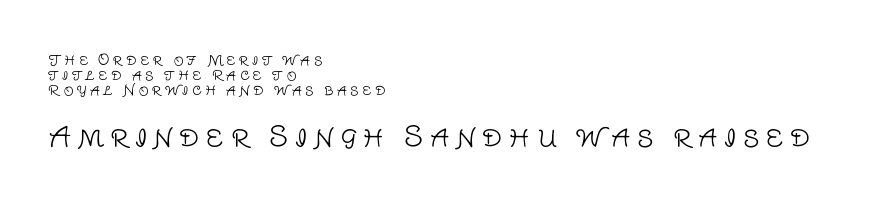
Q: Is the text bold? A: No.
Q: Is the text italic (slanted)? A: Yes.
Q: Is the text underlined? A: No.
Q: How is the paragraph aligned? A: Left-aligned.
Q: Is the spacing between letters normal or unusually wide? A: Unusually wide.
Q: Is the spacing between lines tight, normal or loose? A: Tight.
Q: Which block of text is set in a larger size, the first (top) or the second (bottom)? A: The second (bottom) one.
